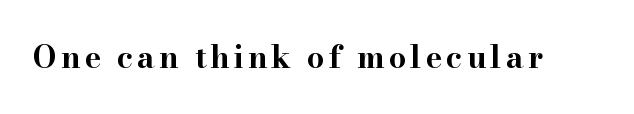
{"serif": "yes", "italic": "no", "bold": "yes", "weight": "bold", "width": "wide", "stroke_contrast": "high", "x_height": "small", "monospaced": "no", "underline": "no", "glyph_px": 31}
